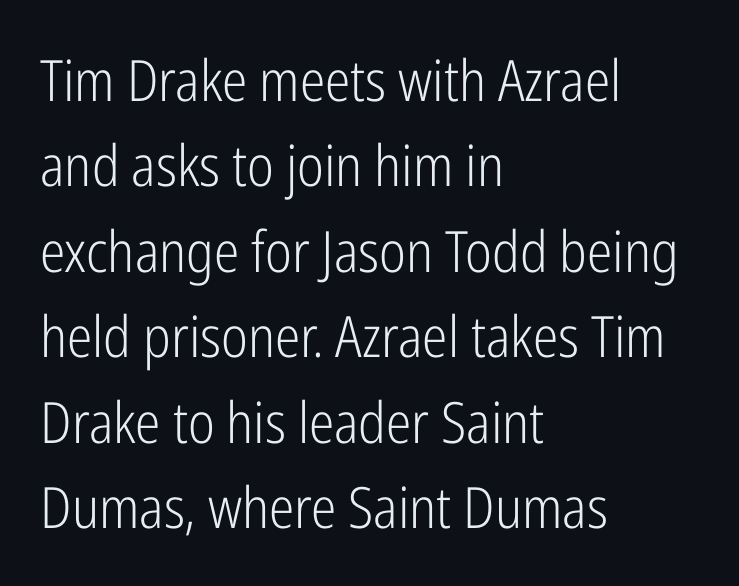
A typesetter would mark this as roman, not italic. The letterforms sit shoulder to shoulder at normal distance. A typesetter would call this proportional, since set widths differ per character. This rendering features lettering with no underline. The typesetter chose a ragged-right arrangement here.
